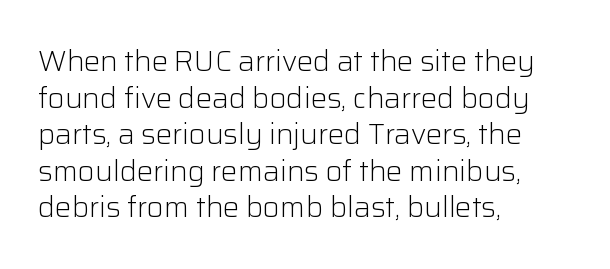
{"serif": "no", "italic": "no", "bold": "no", "weight": "light", "width": "normal", "stroke_contrast": "low", "x_height": "medium", "monospaced": "no", "underline": "no", "align": "left", "line_spacing": "normal", "line_spacing_ratio": 1.26, "letter_spacing": "normal", "letter_spacing_em": 0.0, "glyph_px": 29}
